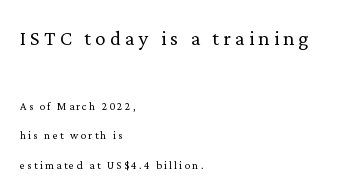
{"italic": "no", "bold": "no", "underline": "no", "align": "left", "line_spacing": "loose", "line_spacing_ratio": 2.11, "larger_block": "first", "size_ratio": 1.86, "glyph_px": 26}
